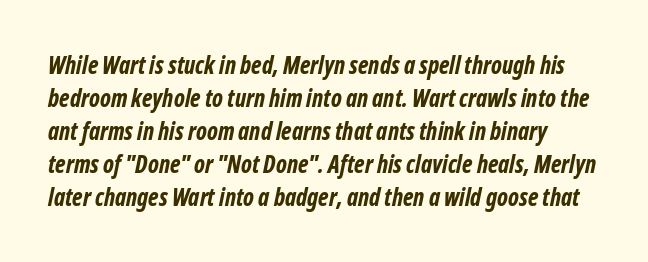
Look at the stroke-to-counter ratio: heavy, a bold. Honestly, the row spacing looks completely unremarkable. Students, note that the glyphs here touch the page at normal intervals. Underlining? Definitely not there.
